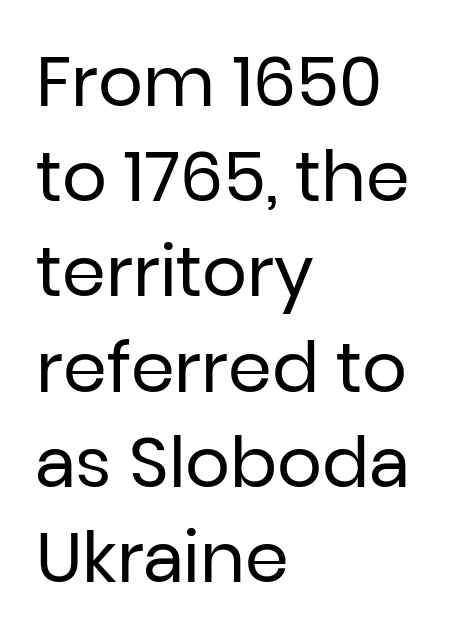
This rendering features lettering with no underline. Vertical stems look standard width or narrower in stroke. Characters remain perfectly vertical along every line. Is the block centered? No — it sits flush against the left margin. Reading down the column, the eye jumps a familiar distance to each next line.
